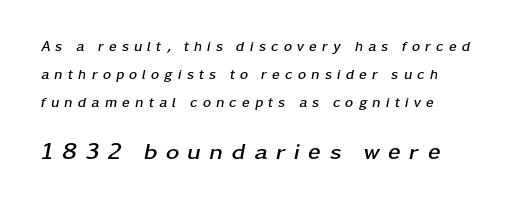
The image shows 23 px bold type, italic (leaning right); set left-aligned, loose line spacing (1.99x), unusually wide letter spacing (+0.36 em), not underlined; the second (bottom) block is 1.64x larger.
